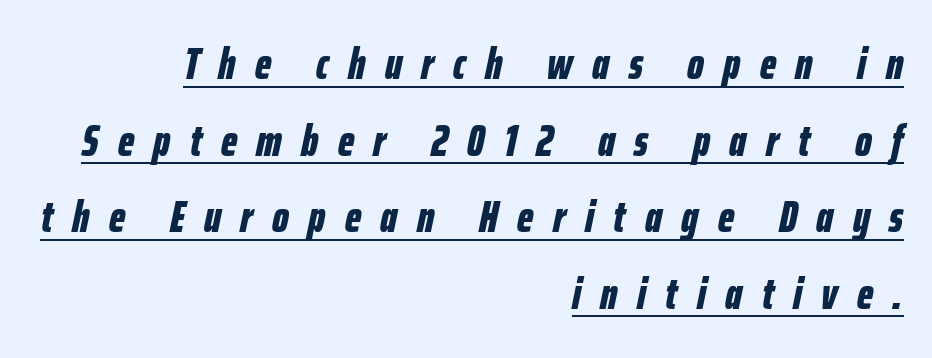
{"italic": "yes", "lean": "right", "slant_degrees": 12, "bold": "yes", "weight": "bold", "width": "condensed", "stroke_contrast": "low", "x_height": "medium", "monospaced": "no", "underline": "yes", "align": "right", "line_spacing_ratio": 1.74, "letter_spacing": "wide", "letter_spacing_em": 0.44, "glyph_px": 44}
